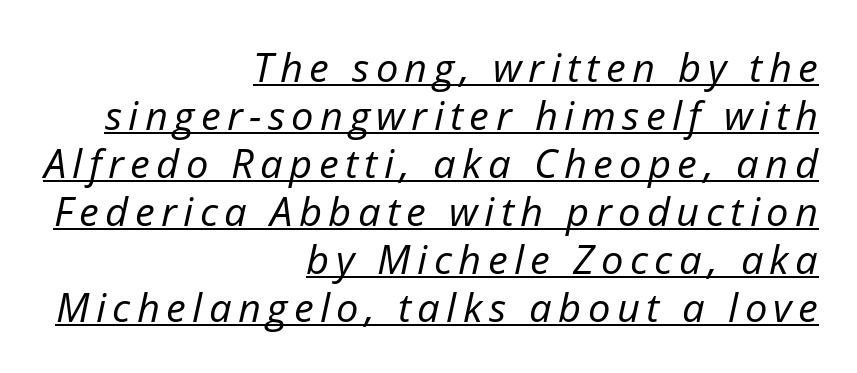
The image shows 40 px regular-weight type, italic (leaning right); set right-aligned, line spacing 1.2x, underlined; low stroke contrast and a medium x-height.
